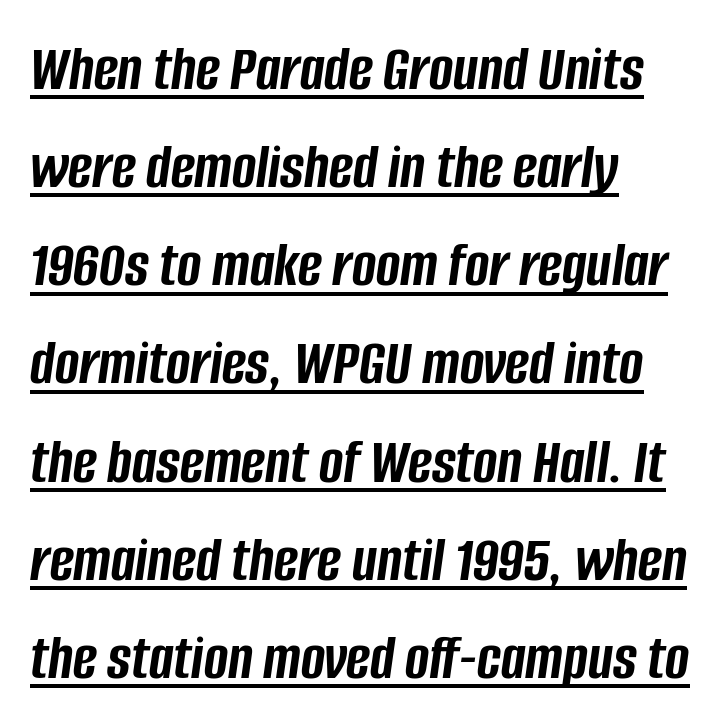
Caption: standard tracking, unaltered. The whole block is typeset with a tilt. Typesetter's note: full bold, strokes at maximum text heaviness. A rule runs beneath these lines of type.
